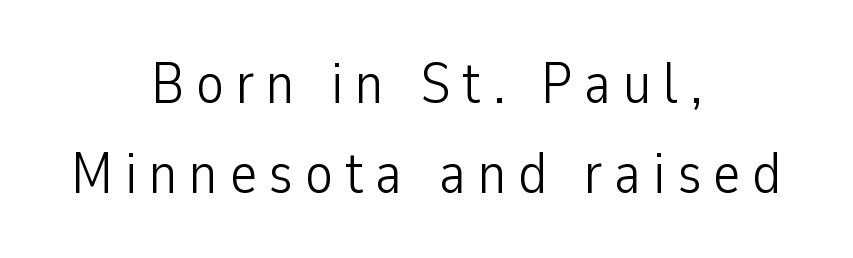
Q: Is the text bold? A: No.
Q: Is the text italic (slanted)? A: No, it is upright.
Q: Is the typeface a serif or a sans-serif typeface? A: Sans-serif.
Q: Is the text underlined? A: No.
Q: How is the paragraph aligned? A: Centered.
Q: Is the spacing between letters normal or unusually wide? A: Unusually wide.
Q: Is the spacing between lines tight, normal or loose? A: Normal.
Q: Width (condensed, normal, or wide)? A: Condensed.
Q: Stroke contrast? A: Low.
Q: x-height? A: Medium.
Q: Monospaced? A: No.
